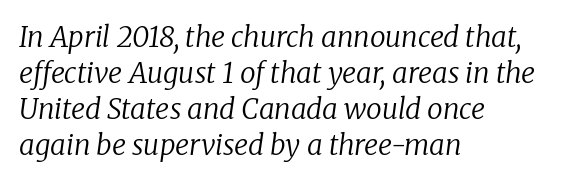
These lines are rendered in a variable-pitch font. Clear beneath every line of the passage. The typography opts for an oblique posture over an upright one. The face used here is seriffed, in the tradition of book romans.
